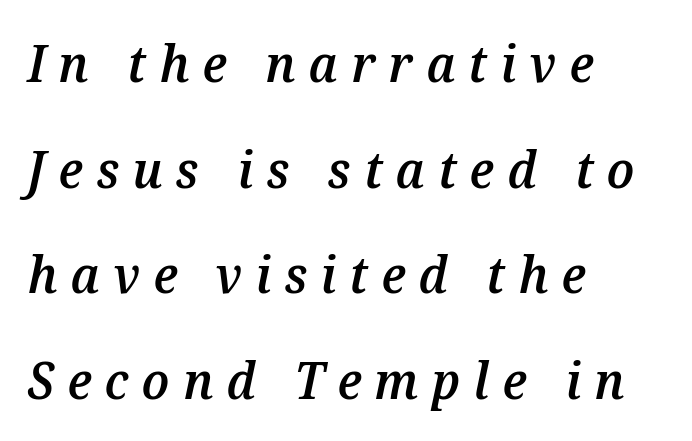
Q: Is the text bold? A: Semi-bold.
Q: Is the text italic (slanted)? A: Yes, it leans right by about 12 degrees.
Q: Is the text underlined? A: No.
Q: How is the paragraph aligned? A: Left-aligned.
Q: Is the spacing between letters normal or unusually wide? A: Unusually wide.
Q: Is the spacing between lines tight, normal or loose? A: Loose.
Q: Width (condensed, normal, or wide)? A: Normal.
Q: Stroke contrast? A: Medium.
Q: x-height? A: Medium.
Q: Monospaced? A: No.
